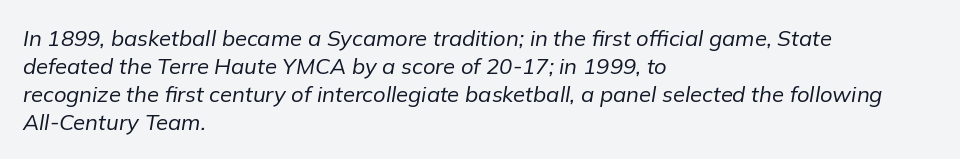
{"italic": "yes", "lean": "right", "slant_degrees": 9, "bold": "no", "underline": "no", "align": "left", "line_spacing": "normal", "line_spacing_ratio": 1.27, "letter_spacing": "normal", "letter_spacing_em": 0.0, "glyph_px": 22}
